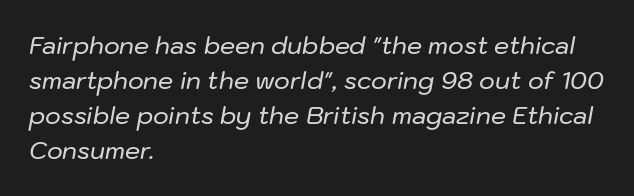
{"italic": "yes", "lean": "right", "slant_degrees": 10, "underline": "no", "align": "left", "line_spacing": "normal", "line_spacing_ratio": 1.46, "letter_spacing": "normal", "letter_spacing_em": 0.0, "glyph_px": 24}
